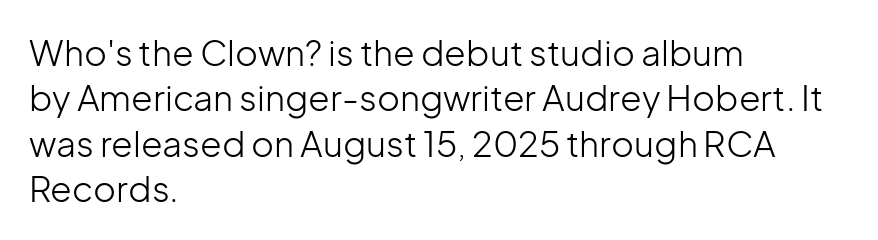
The image shows 35 px light sans-serif type, upright; set left-aligned, normal line spacing (1.3x), normal letter spacing, not underlined; low stroke contrast and a medium x-height.
